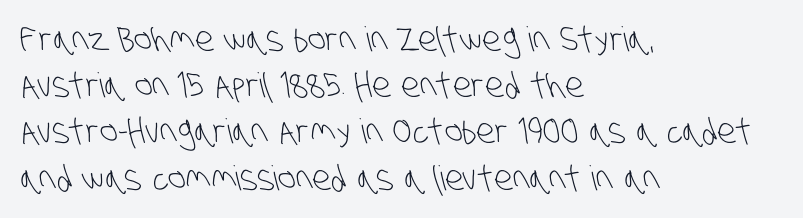
{"serif": "no", "bold": "no", "weight": "light", "width": "condensed", "stroke_contrast": "low", "x_height": "large", "monospaced": "no", "underline": "no", "align": "left", "line_spacing": "normal", "line_spacing_ratio": 1.36, "letter_spacing": "normal", "letter_spacing_em": 0.0, "glyph_px": 34}
